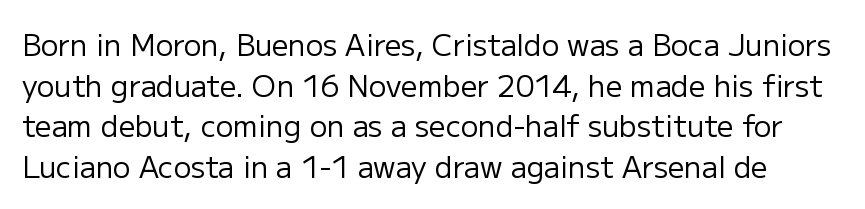
Q: Is the text bold? A: No.
Q: Is the text italic (slanted)? A: No, it is upright.
Q: Is the typeface a serif or a sans-serif typeface? A: Sans-serif.
Q: Is the text underlined? A: No.
Q: Is the spacing between letters normal or unusually wide? A: Normal.
Q: Is the spacing between lines tight, normal or loose? A: Normal.
Q: Width (condensed, normal, or wide)? A: Normal.
Q: Stroke contrast? A: Low.
Q: x-height? A: Medium.
Q: Monospaced? A: No.
